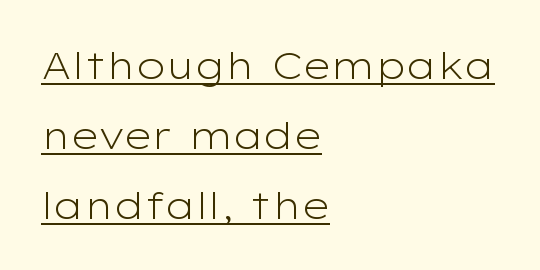
Between one letter and the next there's only the usual sliver of space. The face used here is a sans, in the tradition of grotesques and geometrics. Notice how a bar underscores the lettering throughout. Stems and bowls with no extra thickness — not bold. Posture: upright roman.
